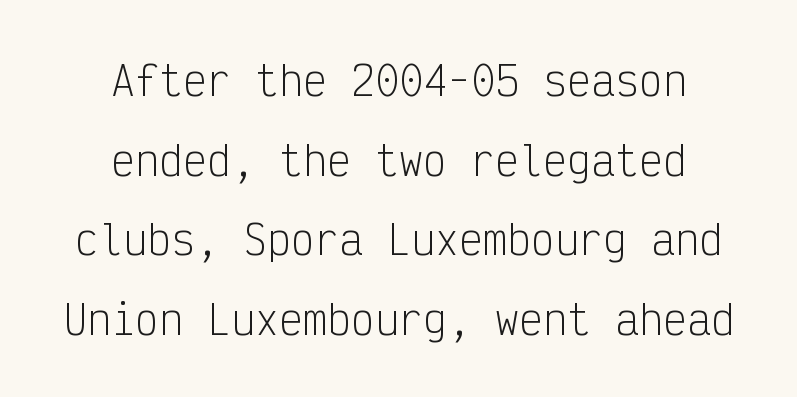
Q: Is the text bold? A: No.
Q: Is the text italic (slanted)? A: No, it is upright.
Q: Is the typeface a serif or a sans-serif typeface? A: Sans-serif.
Q: Is the text underlined? A: No.
Q: How is the paragraph aligned? A: Centered.
Q: Is the spacing between letters normal or unusually wide? A: Normal.
Q: Is the spacing between lines tight, normal or loose? A: Loose.
Q: Width (condensed, normal, or wide)? A: Condensed.
Q: Stroke contrast? A: Low.
Q: x-height? A: Medium.
Q: Monospaced? A: Yes.
